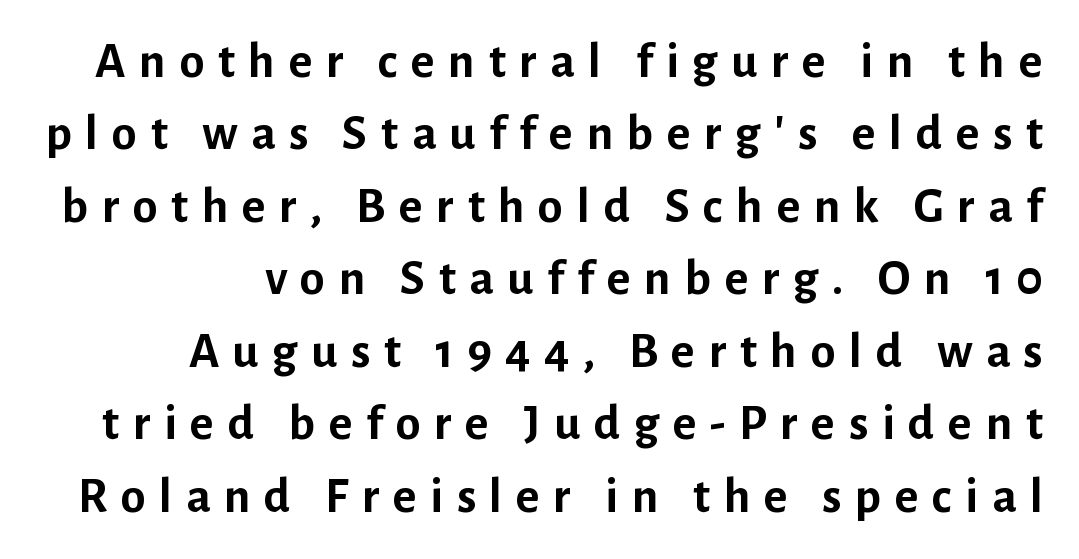
{"serif": "no", "italic": "no", "bold": "yes", "weight": "semibold", "width": "normal", "stroke_contrast": "low", "x_height": "medium", "monospaced": "no", "underline": "no", "align": "right", "line_spacing": "normal", "line_spacing_ratio": 1.42, "letter_spacing": "wide", "letter_spacing_em": 0.26, "glyph_px": 51}
